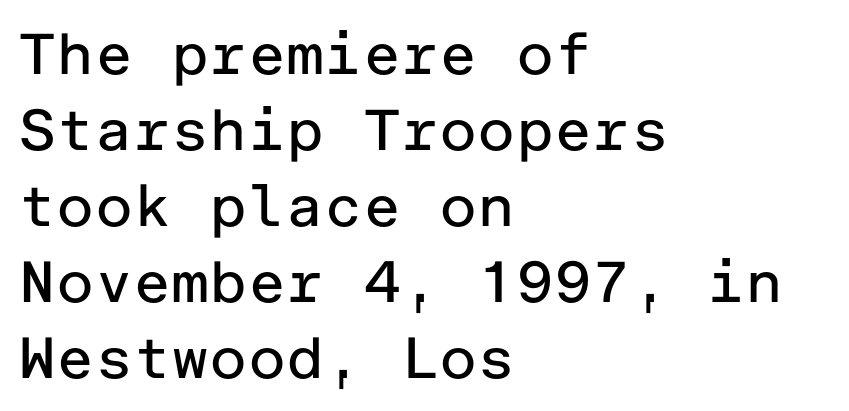
{"serif": "no", "italic": "no", "bold": "no", "weight": "regular", "width": "normal", "stroke_contrast": "low", "x_height": "medium", "underline": "no", "align": "left", "line_spacing": "normal", "line_spacing_ratio": 1.31, "letter_spacing": "normal", "letter_spacing_em": 0.0, "glyph_px": 58}
